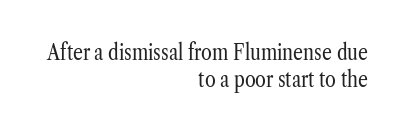
Q: Is the text bold? A: No.
Q: Is the text italic (slanted)? A: No, it is upright.
Q: Is the text underlined? A: No.
Q: How is the paragraph aligned? A: Right-aligned.
Q: Is the spacing between letters normal or unusually wide? A: Normal.
